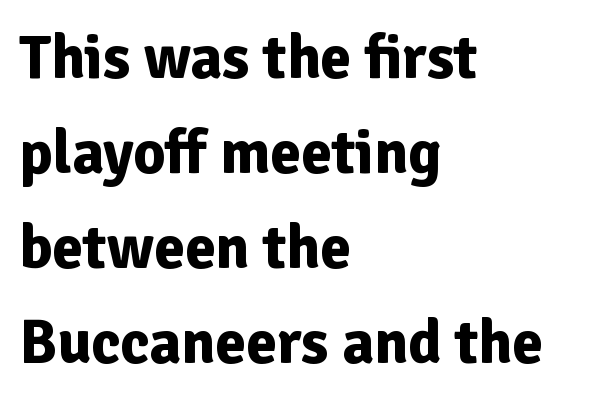
Q: Is the text bold? A: Yes.
Q: Is the text italic (slanted)? A: No, it is upright.
Q: Is the typeface a serif or a sans-serif typeface? A: Sans-serif.
Q: Is the text underlined? A: No.
Q: How is the paragraph aligned? A: Left-aligned.
Q: Is the spacing between letters normal or unusually wide? A: Normal.
Q: Is the spacing between lines tight, normal or loose? A: Normal.
Q: Width (condensed, normal, or wide)? A: Normal.
Q: Stroke contrast? A: Low.
Q: x-height? A: Medium.
Q: Monospaced? A: No.
